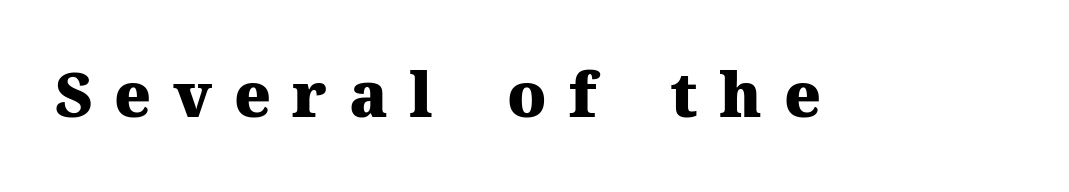
Chunky letters — that's bold for sure. A typesetter would call this heavily tracked-out type. Has an underline been added? It has not. The passage shown is typeset with a serif family. Does the lettering tilt? It doesn't — this is upright.
